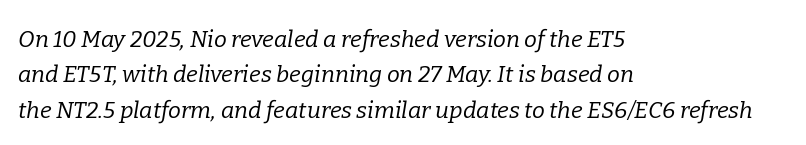
{"italic": "yes", "lean": "right", "slant_degrees": 9, "bold": "no", "underline": "no", "align": "left", "line_spacing": "normal", "line_spacing_ratio": 1.54, "letter_spacing": "normal", "letter_spacing_em": 0.0, "glyph_px": 23}
